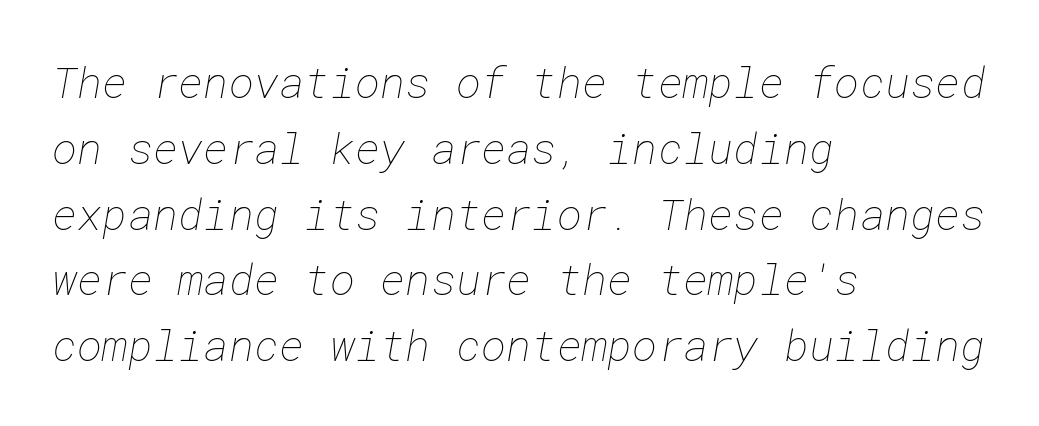
Q: Is the text bold? A: No.
Q: Is the text underlined? A: No.
Q: How is the paragraph aligned? A: Left-aligned.
Q: Is the spacing between letters normal or unusually wide? A: Normal.
Q: Is the spacing between lines tight, normal or loose? A: Normal.
Q: Width (condensed, normal, or wide)? A: Normal.
Q: Stroke contrast? A: Low.
Q: x-height? A: Medium.
